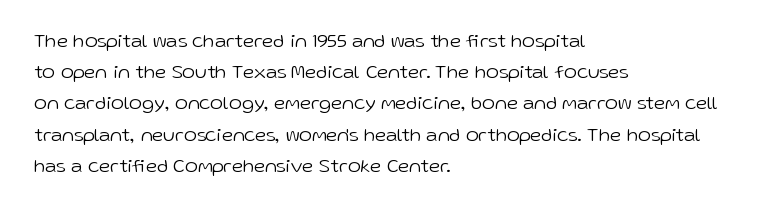
{"italic": "no", "bold": "no", "underline": "no", "align": "left", "line_spacing": "normal", "line_spacing_ratio": 1.56, "letter_spacing": "normal", "letter_spacing_em": 0.0, "glyph_px": 20}
